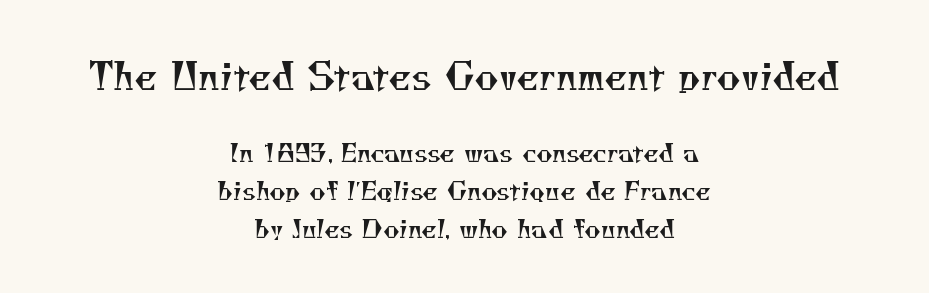
Visually the block forms a symmetrical silhouette, jagged on both flanks. You could not count columns in this text — the font is proportionally spaced. Whoever set this chose a conventional vertical rhythm. The composition opens big and finishes small.
